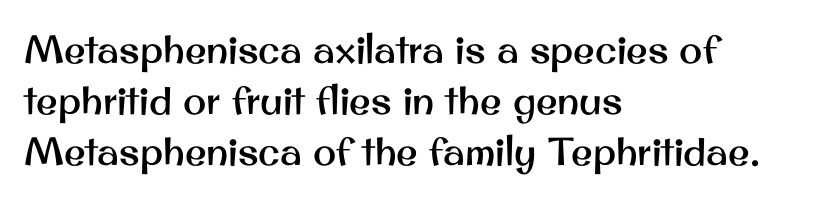
You could not count columns in this text — the font is proportionally spaced. The passage shown stacks its lines at a standard gap. Look at the bottom of the vertical strokes: they stop flat, with no serifs. The typesetter chose a ragged-right arrangement here.
